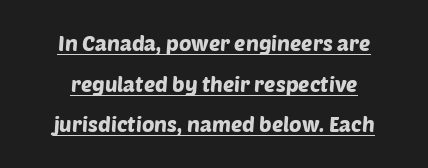
Q: Is the text underlined? A: Yes.
Q: How is the paragraph aligned? A: Centered.
Q: Is the spacing between letters normal or unusually wide? A: Normal.
Q: Is the spacing between lines tight, normal or loose? A: Loose.
